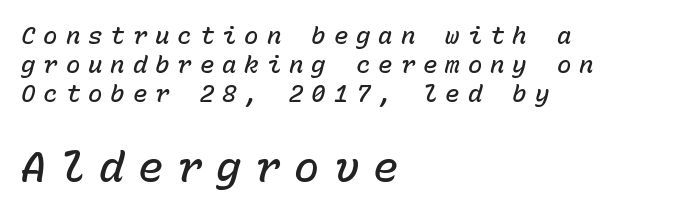
Slightly chunky letters — semibold, I'd say, not full bold. This sample uses an oblique cut, with every glyph tilted off the vertical. The tracking jumps out immediately: characters are airy and widely separated. The later block is typeset at a bigger size than the earlier block.
